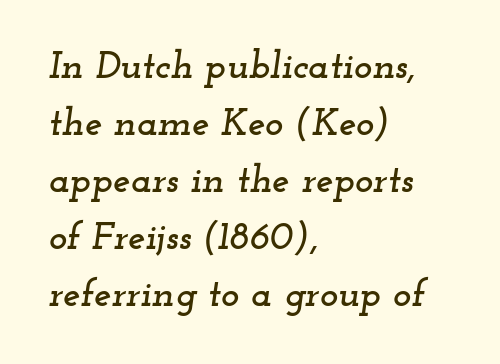
Q: Is the text italic (slanted)? A: Yes, it leans right by about 12 degrees.
Q: Is the typeface a serif or a sans-serif typeface? A: Serif.
Q: Is the text underlined? A: No.
Q: How is the paragraph aligned? A: Left-aligned.
Q: Is the spacing between letters normal or unusually wide? A: Normal.
Q: Is the spacing between lines tight, normal or loose? A: Normal.
Q: Width (condensed, normal, or wide)? A: Wide.
Q: Stroke contrast? A: Low.
Q: x-height? A: Small.
Q: Monospaced? A: No.
